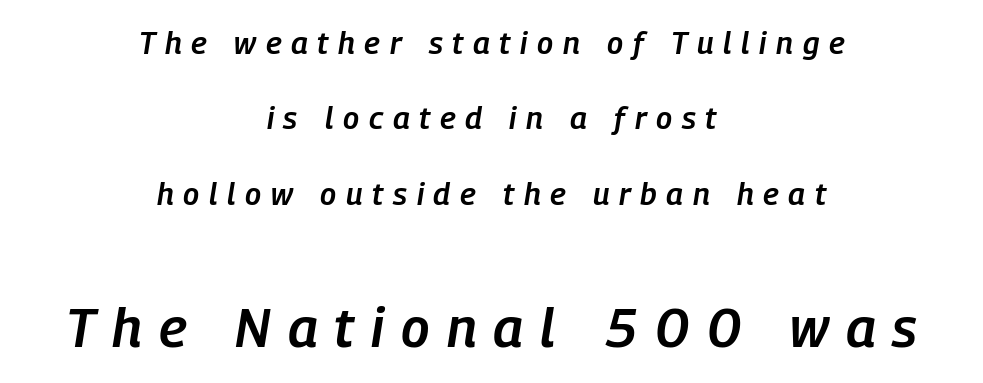
Short and long lines alike share a common midpoint. The line texture is sparse and dotted thanks to wide tracking. The passage shown is typed in a proportional face where columns would drift. Summary of weight: moderately heavy, a semibold.
